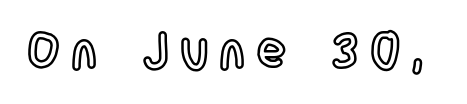
The image shows 50 px condensed type, upright; set unusually wide letter spacing (+0.22 em), not underlined; a large x-height.
